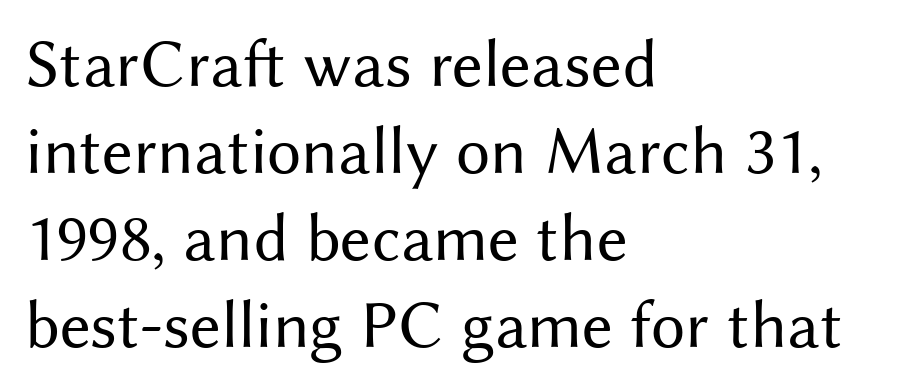
Plain, unruled lines of type. The font sits on the lighter half of the weight spectrum, regular included. Is there much room between lines? A standard amount, neither cramped nor airy. The rendering uses natural spacing where letterforms have individual widths.
